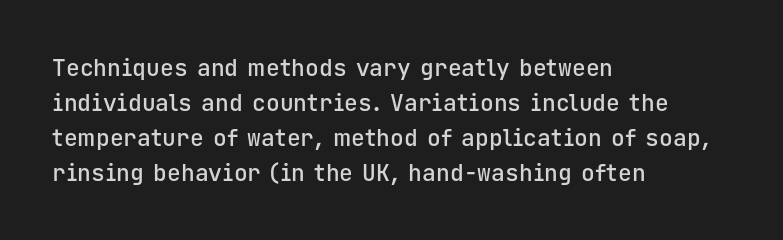
{"italic": "no", "bold": "semi", "underline": "no", "align": "left", "line_spacing": "normal", "line_spacing_ratio": 1.52, "letter_spacing": "normal", "letter_spacing_em": 0.0, "glyph_px": 23}
